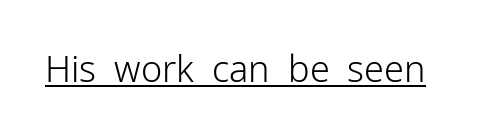
{"serif": "no", "italic": "no", "bold": "no", "weight": "light", "width": "normal", "stroke_contrast": "low", "x_height": "medium", "monospaced": "no", "underline": "yes", "letter_spacing": "normal", "letter_spacing_em": 0.0, "glyph_px": 36}
